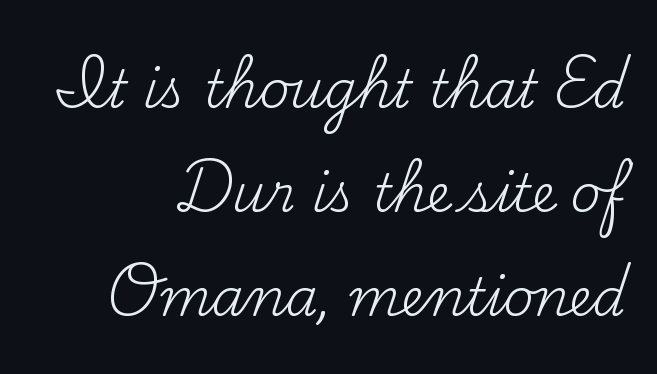
{"serif": "yes", "bold": "no", "weight": "regular", "width": "normal", "stroke_contrast": "medium", "x_height": "small", "monospaced": "no", "underline": "no", "align": "right", "line_spacing": "loose", "line_spacing_ratio": 2.0, "letter_spacing": "normal", "letter_spacing_em": 0.0, "glyph_px": 52}
